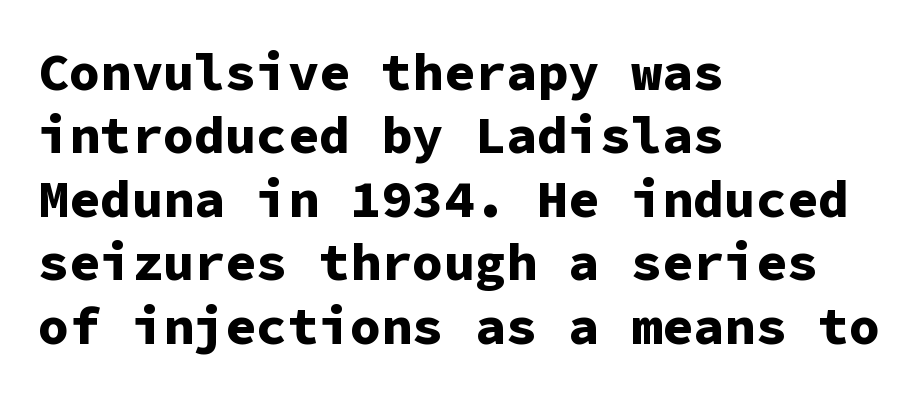
The image shows 52 px bold sans-serif type, upright, monospaced; set left-aligned, line spacing 1.22x, normal letter spacing, not underlined; low stroke contrast and a medium x-height.
